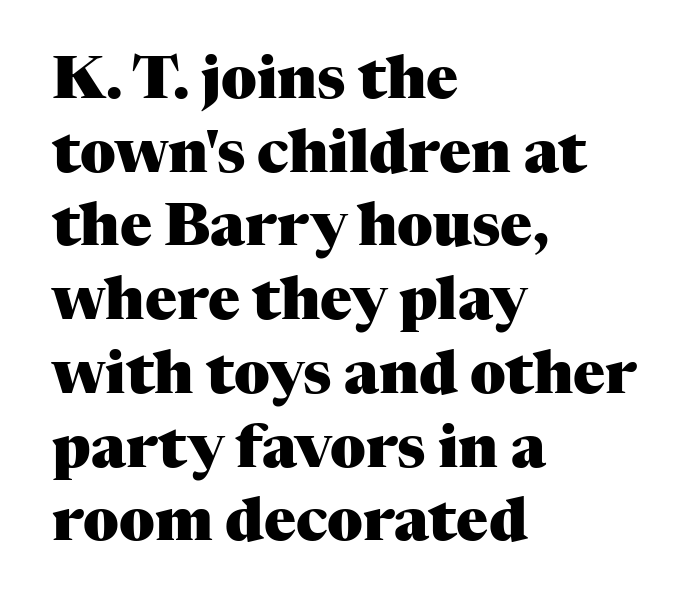
Is there much room between lines? A standard amount, neither cramped nor airy. The characters display serif detailing at their extremities. Layout note: lines flush left. In terms of letterspacing, this is plain default setting. Bold? Absolutely — the strokes are thick and heavy.
